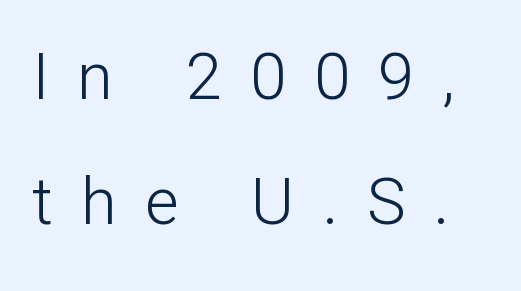
The image shows 65 px light sans-serif type, upright; set loose line spacing (1.92x), unusually wide letter spacing (+0.43 em), not underlined; low stroke contrast and a medium x-height.
